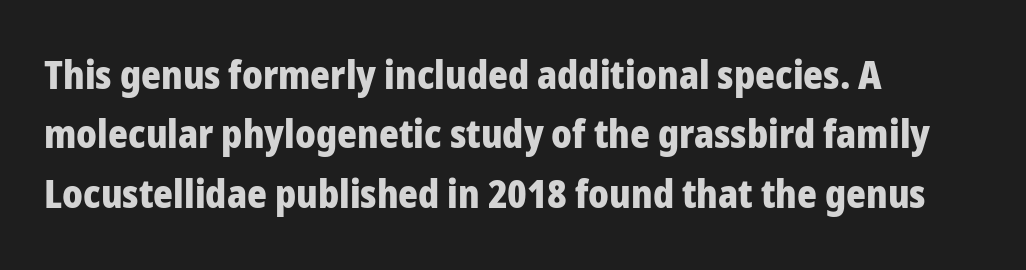
{"serif": "no", "italic": "no", "bold": "yes", "weight": "heavy", "width": "normal", "stroke_contrast": "low", "x_height": "medium", "monospaced": "no", "underline": "no", "align": "left", "line_spacing": "normal", "line_spacing_ratio": 1.56, "letter_spacing": "normal", "letter_spacing_em": 0.0, "glyph_px": 38}
